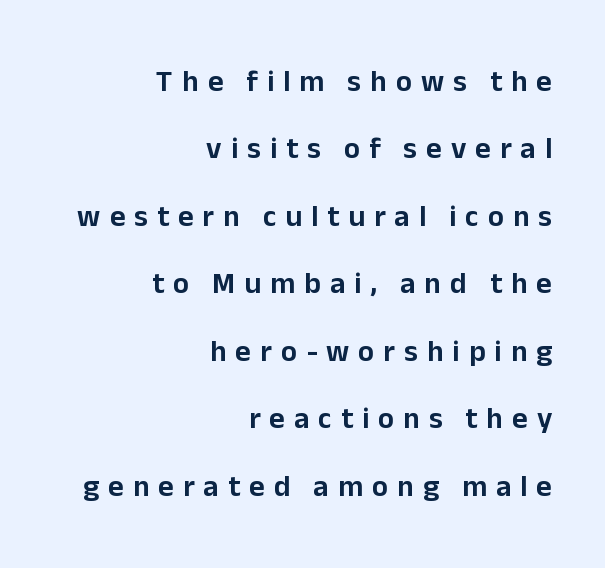
The image shows 30 px sans-serif type, upright; set right-aligned, loose line spacing (2.25x), unusually wide letter spacing (+0.3 em), not underlined; low stroke contrast and a medium x-height.
